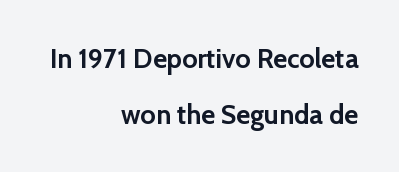
Q: Is the text bold? A: Yes.
Q: Is the text italic (slanted)? A: No, it is upright.
Q: Is the text underlined? A: No.
Q: How is the paragraph aligned? A: Right-aligned.
Q: Is the spacing between letters normal or unusually wide? A: Normal.
Q: Is the spacing between lines tight, normal or loose? A: Loose.
